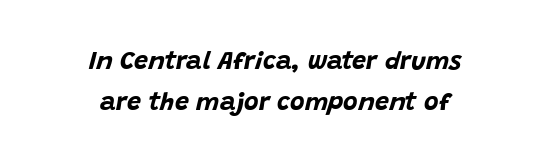
Q: Is the text bold? A: Yes.
Q: Is the text italic (slanted)? A: Yes, it leans right by about 15 degrees.
Q: Is the text underlined? A: No.
Q: How is the paragraph aligned? A: Centered.
Q: Is the spacing between letters normal or unusually wide? A: Normal.
Q: Is the spacing between lines tight, normal or loose? A: Normal.
